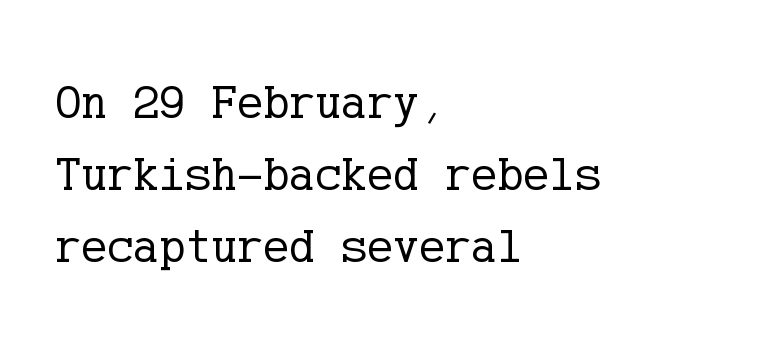
The image shows 49 px regular-weight serif type, upright; set left-aligned, normal line spacing (1.47x), normal letter spacing, not underlined; low stroke contrast and a medium x-height.
